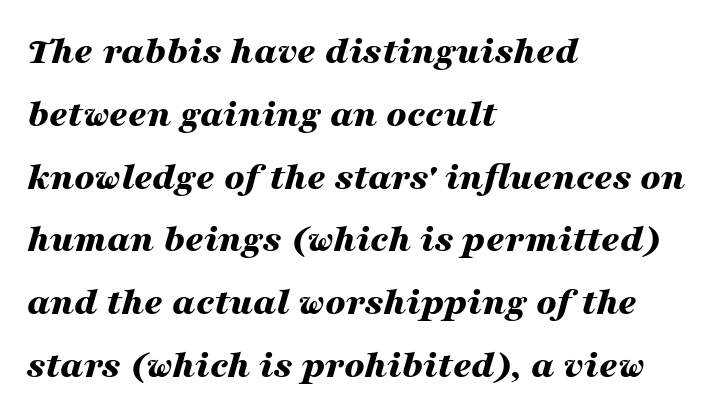
The image shows 40 px bold, wide type, italic (leaning right); set left-aligned, normal line spacing (1.57x), normal letter spacing, not underlined; medium stroke contrast and a medium x-height.
